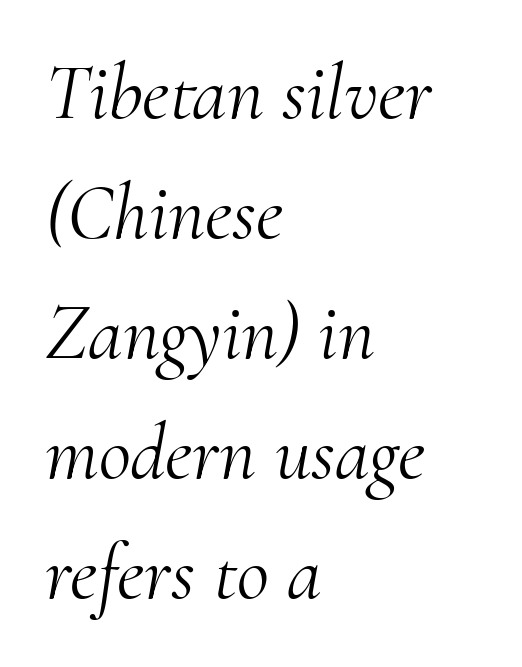
The image shows 79 px light serif type, italic (leaning right); set left-aligned, normal line spacing (1.52x), normal letter spacing, not underlined; medium stroke contrast and a small x-height.
